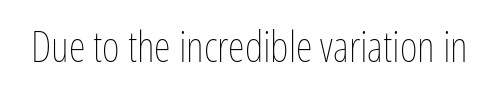
The image shows 43 px thin, condensed type, upright; set normal letter spacing, not underlined; low stroke contrast and a medium x-height.
